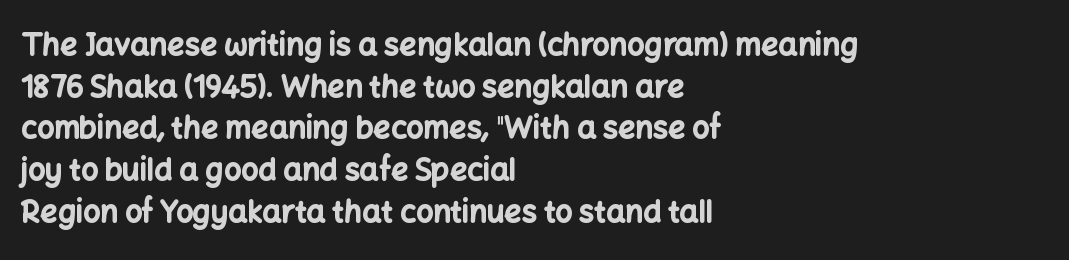
Q: Is the text bold? A: Yes.
Q: Is the text italic (slanted)? A: No, it is upright.
Q: Is the typeface a serif or a sans-serif typeface? A: Sans-serif.
Q: Is the text underlined? A: No.
Q: How is the paragraph aligned? A: Left-aligned.
Q: Is the spacing between letters normal or unusually wide? A: Normal.
Q: Is the spacing between lines tight, normal or loose? A: Normal.
Q: Width (condensed, normal, or wide)? A: Normal.
Q: Stroke contrast? A: Low.
Q: x-height? A: Medium.
Q: Monospaced? A: No.
